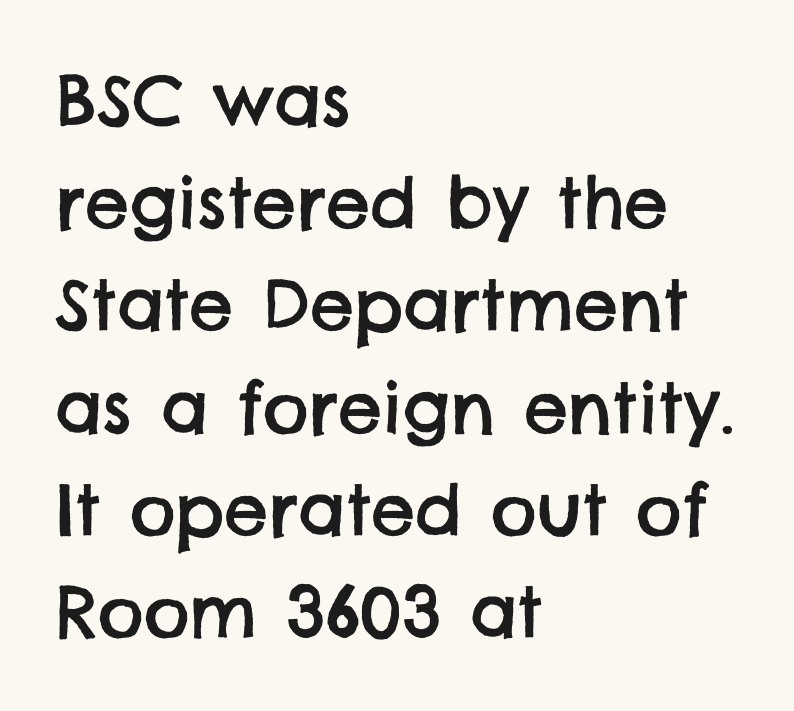
Leftover space on each line is placed entirely after the last word. The vertical gap from one line to the next is medium. Proportional: the letters do not fall into vertical columns. Letters rest on an invisible, unmarked baseline. Is the letter spacing exaggerated? No — it looks like the ordinary default. Classification — sans serif.
